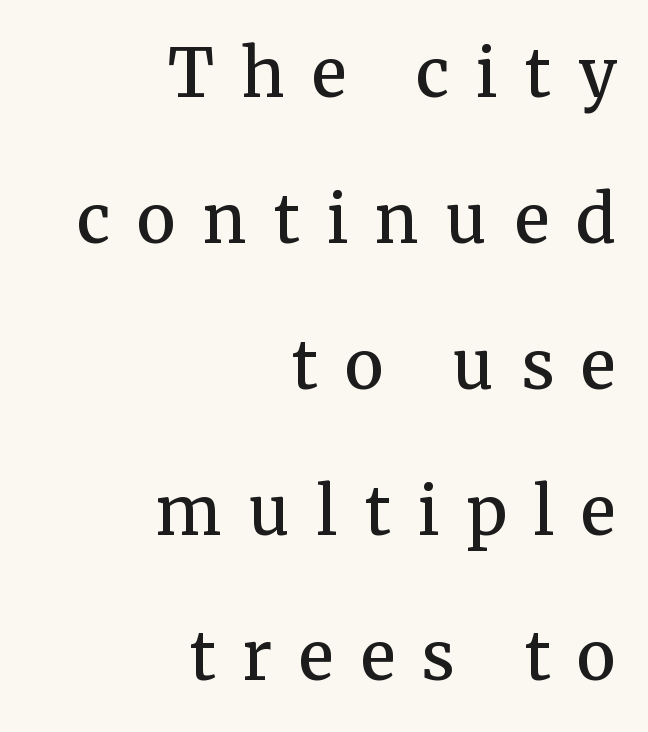
The image shows 66 px semibold serif type, upright; set right-aligned, loose line spacing (2.21x), unusually wide letter spacing (+0.41 em), not underlined; medium stroke contrast and a medium x-height.
